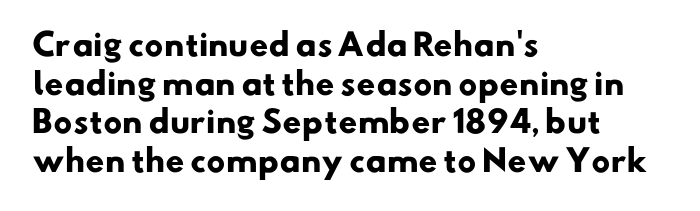
The image shows 30 px heavy sans-serif type; set left-aligned, normal line spacing (1.29x), normal letter spacing, not underlined; low stroke contrast and a small x-height.
